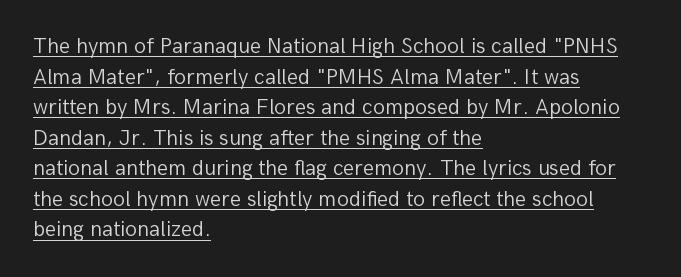
Q: Is the text bold? A: No.
Q: Is the text italic (slanted)? A: No, it is upright.
Q: Is the text underlined? A: Yes.
Q: How is the paragraph aligned? A: Left-aligned.
Q: Is the spacing between letters normal or unusually wide? A: Normal.
Q: Is the spacing between lines tight, normal or loose? A: Normal.
